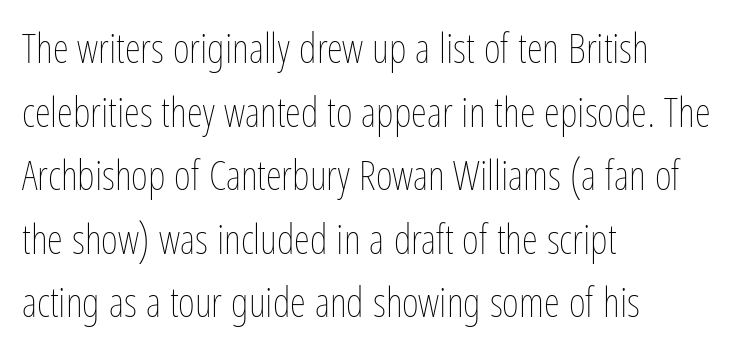
The image shows 41 px thin, condensed type, upright; set left-aligned, normal line spacing (1.55x), normal letter spacing, not underlined; low stroke contrast and a medium x-height.
